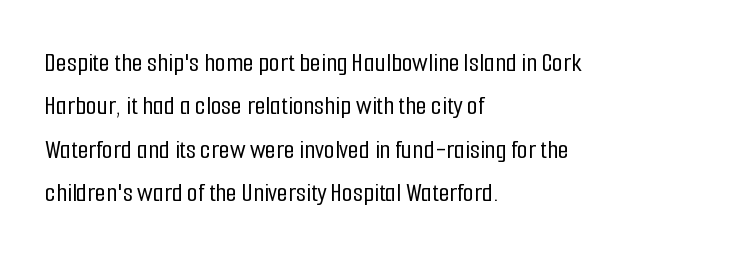
Q: Is the text italic (slanted)? A: No, it is upright.
Q: Is the typeface a serif or a sans-serif typeface? A: Sans-serif.
Q: Is the text underlined? A: No.
Q: How is the paragraph aligned? A: Left-aligned.
Q: Is the spacing between letters normal or unusually wide? A: Normal.
Q: Is the spacing between lines tight, normal or loose? A: Normal.
Q: Width (condensed, normal, or wide)? A: Condensed.
Q: Stroke contrast? A: Low.
Q: x-height? A: Medium.
Q: Monospaced? A: No.
